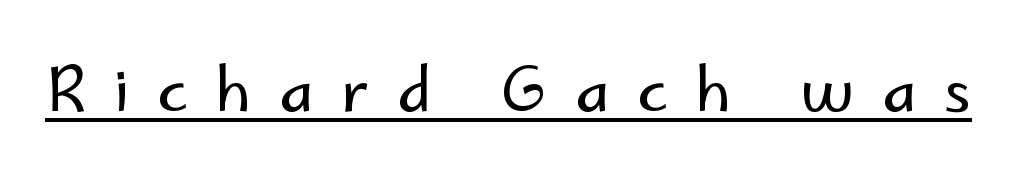
The image shows 60 px regular-weight sans-serif type, upright; set unusually wide letter spacing (+0.46 em), underlined; low stroke contrast and a small x-height.
